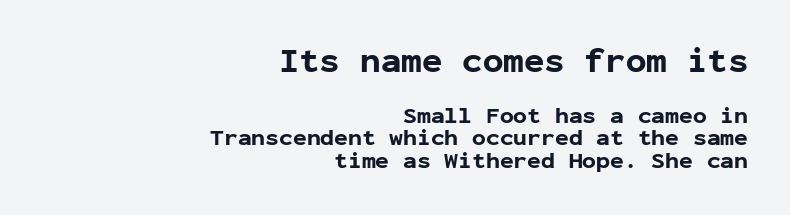
Reading top to bottom, the characters get smaller at the block break. Notice how the passage keeps a crisp vertical edge on the right only. Decoration check: the copy has no underline. Typographically, this falls in the sans-serif category. The strokes are fattened all the way to bold.
